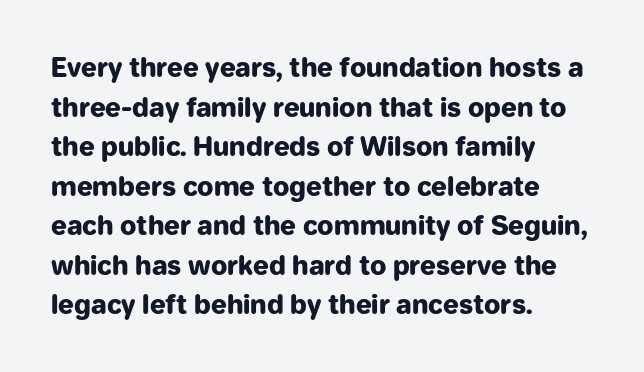
{"italic": "no", "bold": "yes", "underline": "no", "align": "left", "line_spacing": "normal", "line_spacing_ratio": 1.52, "letter_spacing": "normal", "letter_spacing_em": 0.0, "glyph_px": 26}
